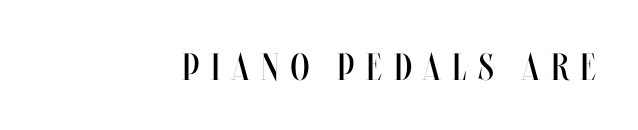
Q: Is the text bold? A: No.
Q: Is the text italic (slanted)? A: No, it is upright.
Q: Is the text underlined? A: No.
Q: How is the paragraph aligned? A: Right-aligned.
Q: Is the spacing between letters normal or unusually wide? A: Unusually wide.
Q: Width (condensed, normal, or wide)? A: Condensed.
Q: Stroke contrast? A: Medium.
Q: x-height? A: Large.
Q: Monospaced? A: No.
